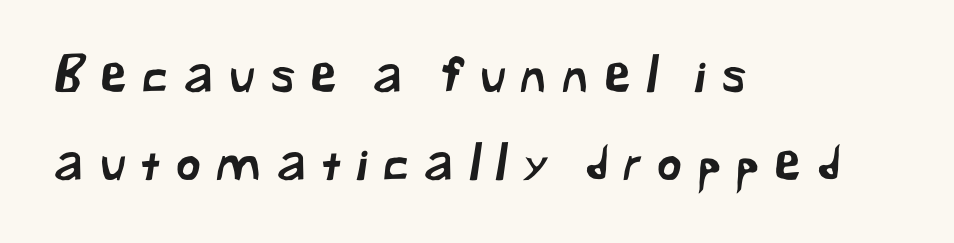
Q: Is the typeface a serif or a sans-serif typeface? A: Sans-serif.
Q: Is the text underlined? A: No.
Q: How is the paragraph aligned? A: Left-aligned.
Q: Is the spacing between letters normal or unusually wide? A: Unusually wide.
Q: Width (condensed, normal, or wide)? A: Normal.
Q: Stroke contrast? A: Low.
Q: x-height? A: Medium.
Q: Monospaced? A: No.
